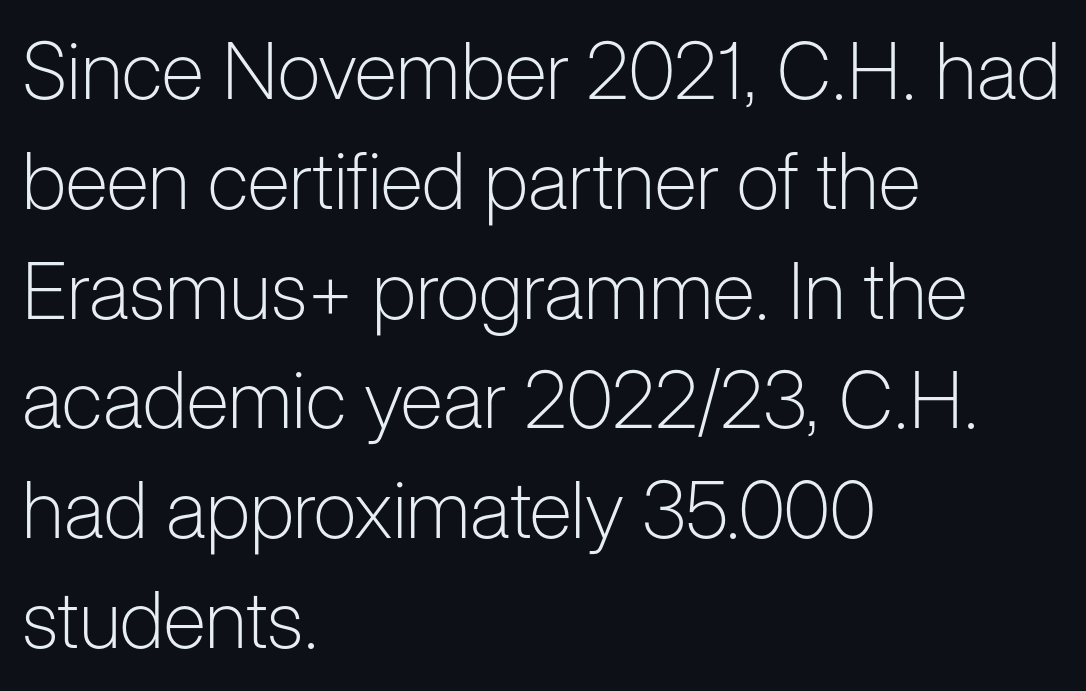
{"serif": "no", "italic": "no", "bold": "no", "weight": "light", "width": "normal", "stroke_contrast": "low", "x_height": "medium", "monospaced": "no", "underline": "no", "align": "left", "line_spacing": "normal", "line_spacing_ratio": 1.39, "letter_spacing": "normal", "letter_spacing_em": 0.0, "glyph_px": 79}
